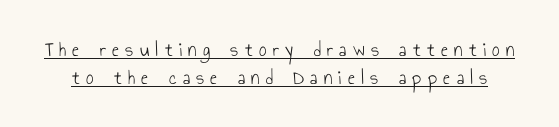
{"italic": "no", "bold": "no", "underline": "yes", "line_spacing": "normal", "line_spacing_ratio": 1.33, "letter_spacing": "wide", "letter_spacing_em": 0.3, "glyph_px": 21}
